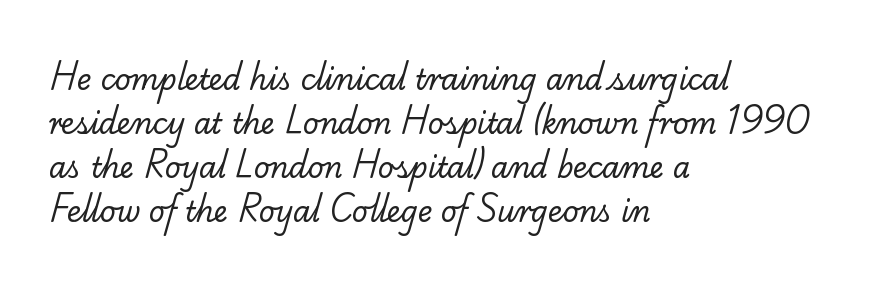
You could not count columns in this text — the font is proportionally spaced. The weight would be labelled regular, book, light, or lighter still. Quick note: underline off. The lines sit at an ordinary, default distance from one another.
